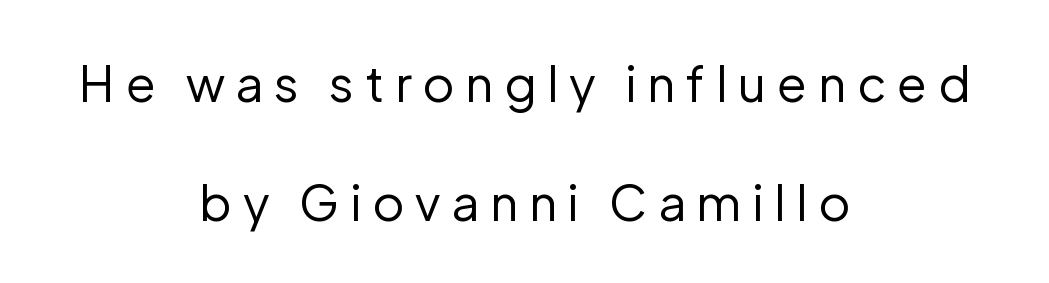
Q: Is the text bold? A: No.
Q: Is the text italic (slanted)? A: No, it is upright.
Q: Is the typeface a serif or a sans-serif typeface? A: Sans-serif.
Q: Is the text underlined? A: No.
Q: How is the paragraph aligned? A: Centered.
Q: Is the spacing between letters normal or unusually wide? A: Unusually wide.
Q: Is the spacing between lines tight, normal or loose? A: Loose.
Q: Width (condensed, normal, or wide)? A: Normal.
Q: Stroke contrast? A: Low.
Q: x-height? A: Medium.
Q: Monospaced? A: No.
